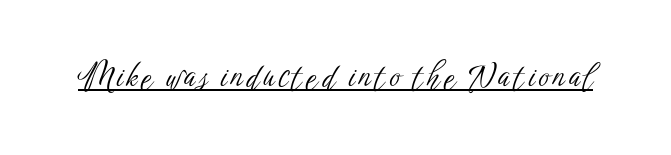
The image shows 32 px light, condensed sans-serif type; set underlined; low stroke contrast and a medium x-height.
